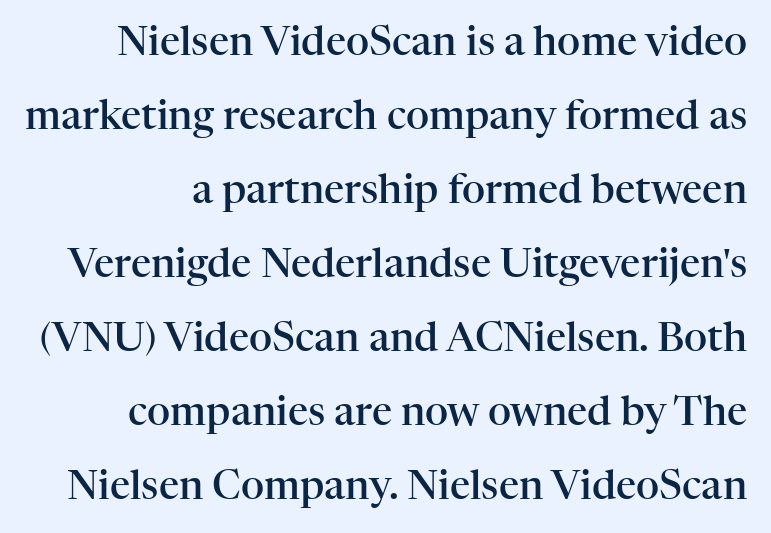
The image shows 40 px semibold serif type, upright; set line spacing 1.85x, normal letter spacing, not underlined; high stroke contrast and a medium x-height.
